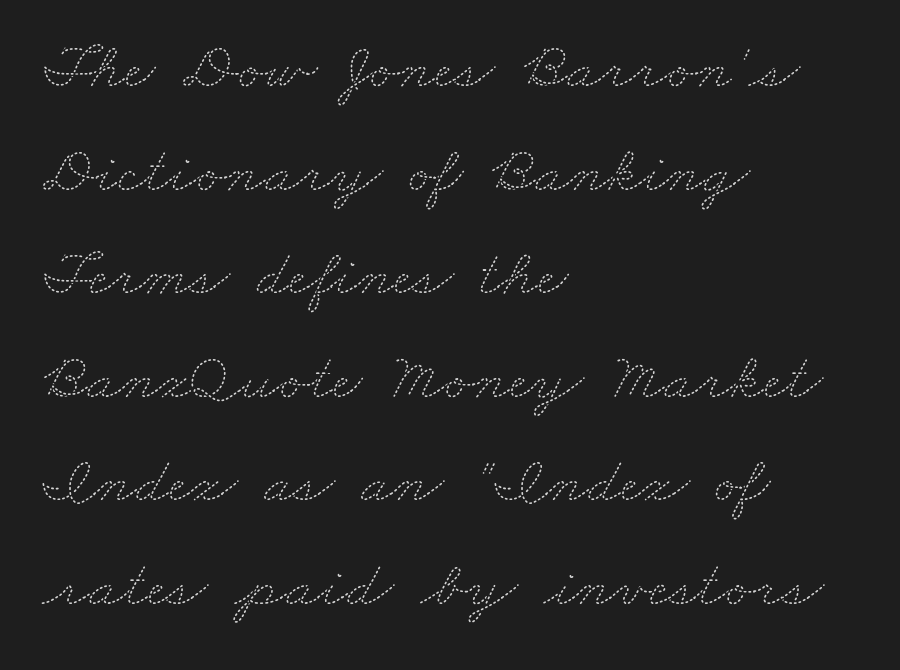
The passage shown stacks its lines at a standard gap. The horizontal fit of the characters is conventional and even. The lines in this sample share a left origin and differ only in where they stop. This sample has the flowing, uneven cadence of proportional lettering. The font sits on the lighter half of the weight spectrum, regular included. Check under the words: just untouched page.
